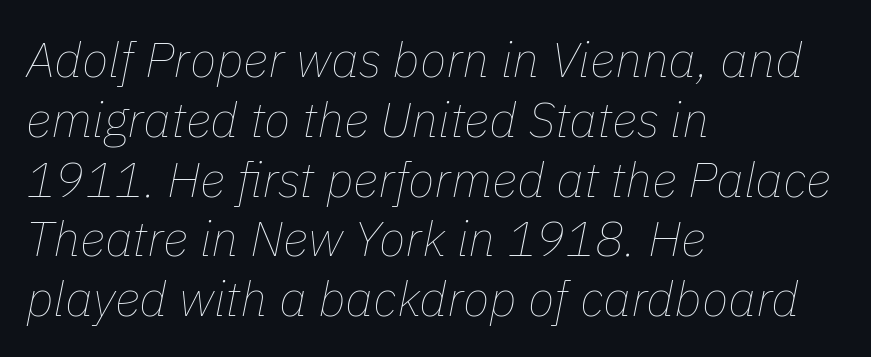
Spacing verdict: proportional, widths tailored to each character. Reading down the block, your eye returns to a fixed left position each line. The passage shown is not underscored anywhere. The tracking reads as untouched default to a designer's eye.
